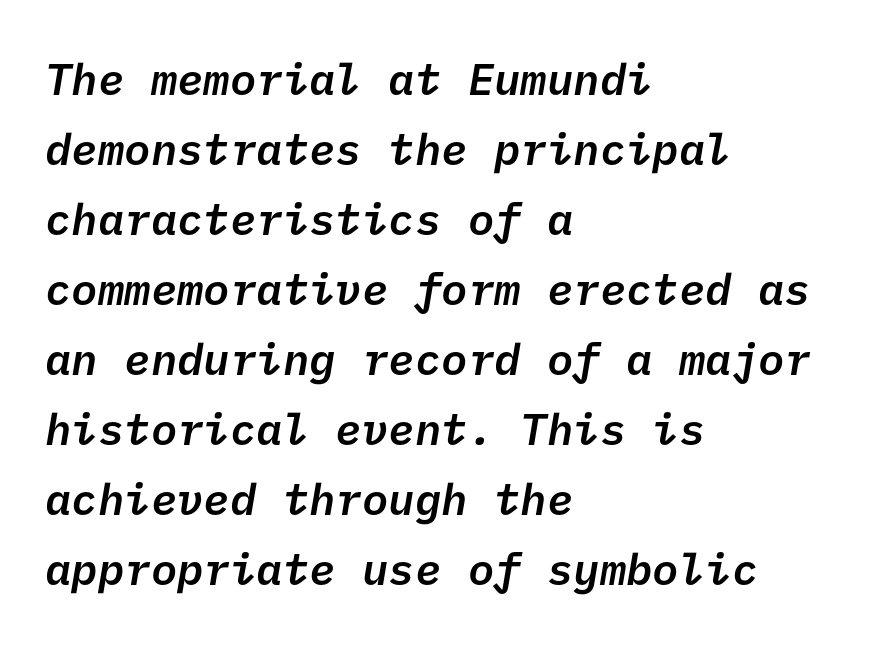
Q: Is the text bold? A: Semi-bold.
Q: Is the typeface a serif or a sans-serif typeface? A: Sans-serif.
Q: Is the text underlined? A: No.
Q: How is the paragraph aligned? A: Left-aligned.
Q: Is the spacing between letters normal or unusually wide? A: Normal.
Q: Is the spacing between lines tight, normal or loose? A: Normal.
Q: Width (condensed, normal, or wide)? A: Normal.
Q: Stroke contrast? A: Low.
Q: x-height? A: Medium.
